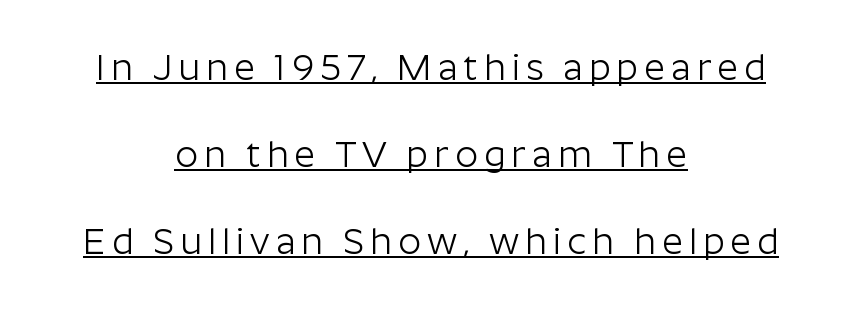
The image shows 36 px light sans-serif type, upright; set centered, loose line spacing (2.41x), underlined; low stroke contrast and a medium x-height.
